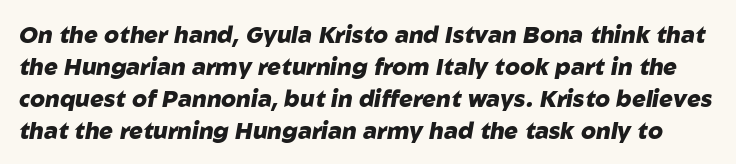
The image shows 23 px bold type, italic (leaning right); set normal line spacing (1.39x), normal letter spacing, not underlined.
